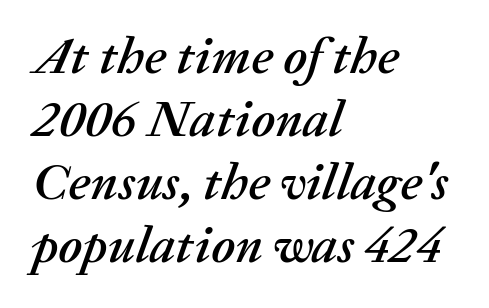
The image shows 52 px text type, italic (leaning right); set left-aligned, line spacing 1.21x, normal letter spacing, not underlined; medium stroke contrast and a medium x-height.
